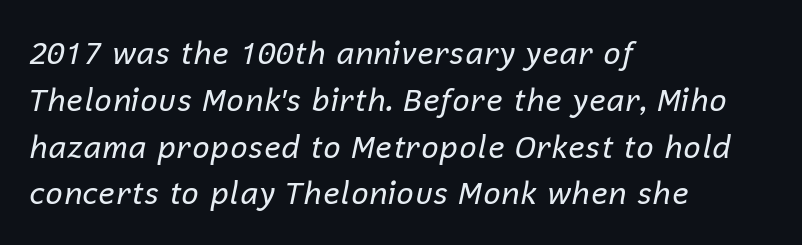
Observe the lean: these are italic letterforms. Typeset ragged right — the left edge is the straight one. The baseline area is clear. This sample has the flowing, uneven cadence of proportional lettering.
